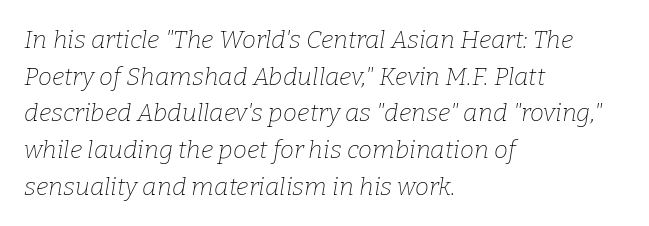
{"italic": "yes", "lean": "right", "slant_degrees": 9, "bold": "no", "underline": "no", "align": "left", "line_spacing": "normal", "line_spacing_ratio": 1.47, "letter_spacing": "normal", "letter_spacing_em": 0.0, "glyph_px": 25}
